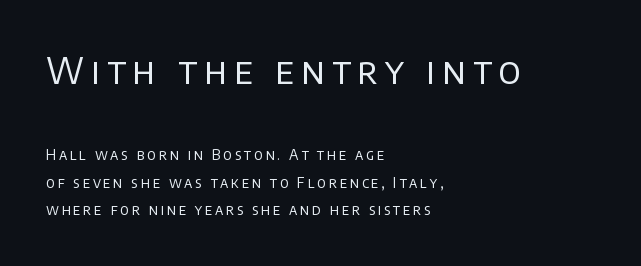
{"serif": "no", "italic": "no", "bold": "no", "weight": "regular", "width": "normal", "stroke_contrast": "low", "x_height": "large", "monospaced": "no", "underline": "no", "align": "left", "line_spacing": "loose", "line_spacing_ratio": 1.96, "larger_block": "first", "size_ratio": 2.57, "glyph_px": 36}
